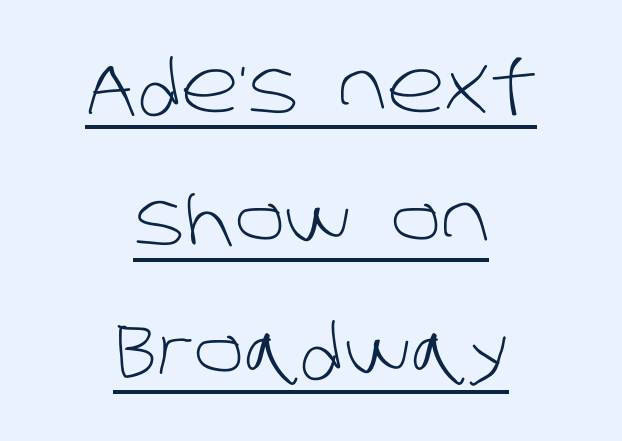
The image shows 73 px light sans-serif type; set centered, line spacing 1.81x, normal letter spacing, underlined; low stroke contrast and a large x-height.
